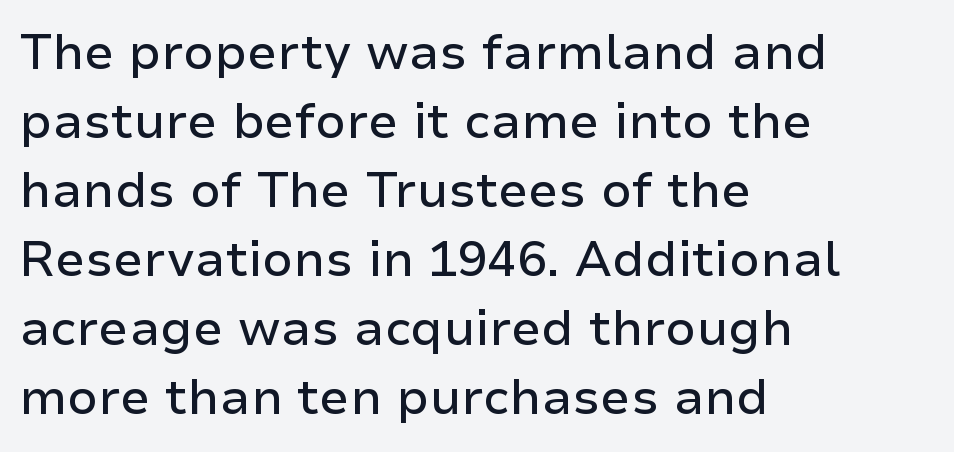
{"serif": "no", "italic": "no", "width": "normal", "stroke_contrast": "low", "x_height": "medium", "monospaced": "no", "underline": "no", "align": "left", "line_spacing": "normal", "line_spacing_ratio": 1.41, "letter_spacing": "normal", "letter_spacing_em": 0.0, "glyph_px": 49}
